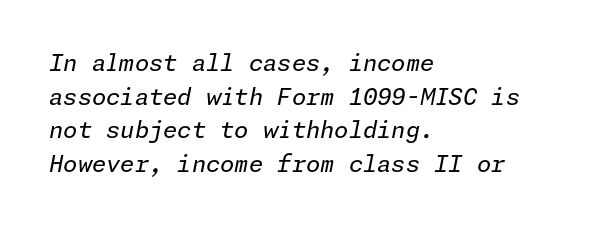
The image shows 23 px text type, italic (leaning right); set left-aligned, normal line spacing (1.46x), normal letter spacing, not underlined.
